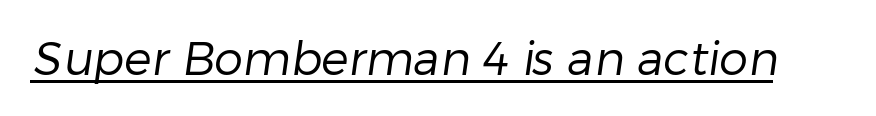
The image shows 46 px regular-weight sans-serif type; set normal letter spacing, underlined; low stroke contrast and a medium x-height.
